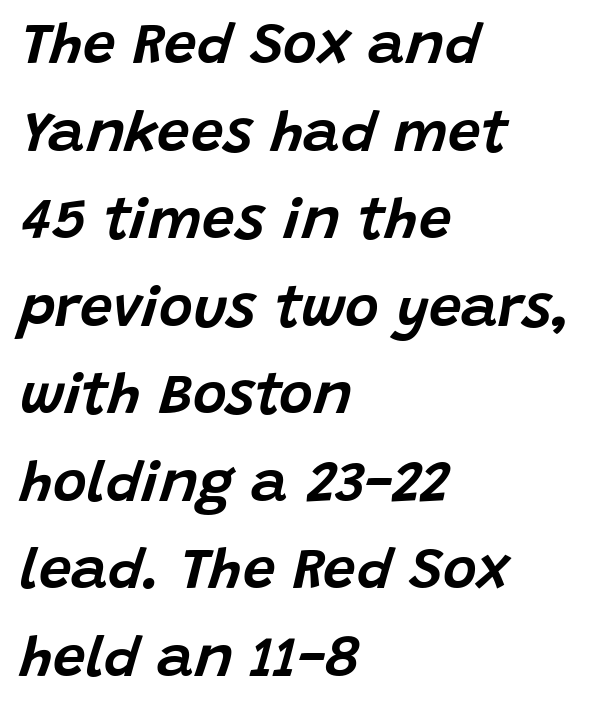
Q: Is the text italic (slanted)? A: Yes, it leans right by about 15 degrees.
Q: Is the text underlined? A: No.
Q: How is the paragraph aligned? A: Left-aligned.
Q: Is the spacing between letters normal or unusually wide? A: Normal.
Q: Is the spacing between lines tight, normal or loose? A: Normal.
Q: Width (condensed, normal, or wide)? A: Normal.
Q: Stroke contrast? A: Low.
Q: x-height? A: Large.
Q: Monospaced? A: No.
